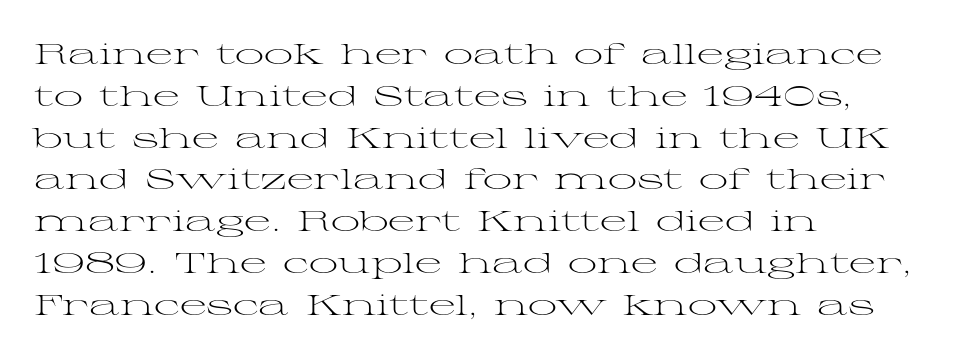
{"serif": "yes", "italic": "no", "bold": "no", "weight": "light", "width": "wide", "stroke_contrast": "medium", "x_height": "medium", "monospaced": "no", "underline": "no", "align": "left", "line_spacing": "normal", "line_spacing_ratio": 1.44, "letter_spacing": "normal", "letter_spacing_em": 0.0, "glyph_px": 29}
